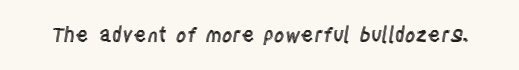
These lines keep a tight, regular rhythm from letter to letter. Unmarked baselines from the first word to the last.
